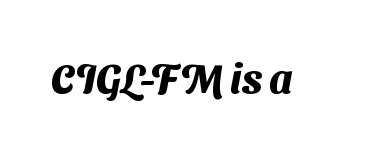
The passage shown is typeset with a sans-serif family. Plenty of ink on the page — the face is bold. Short note: letters normally spaced. Here the designer chose a conventional face with non-uniform glyph widths.
